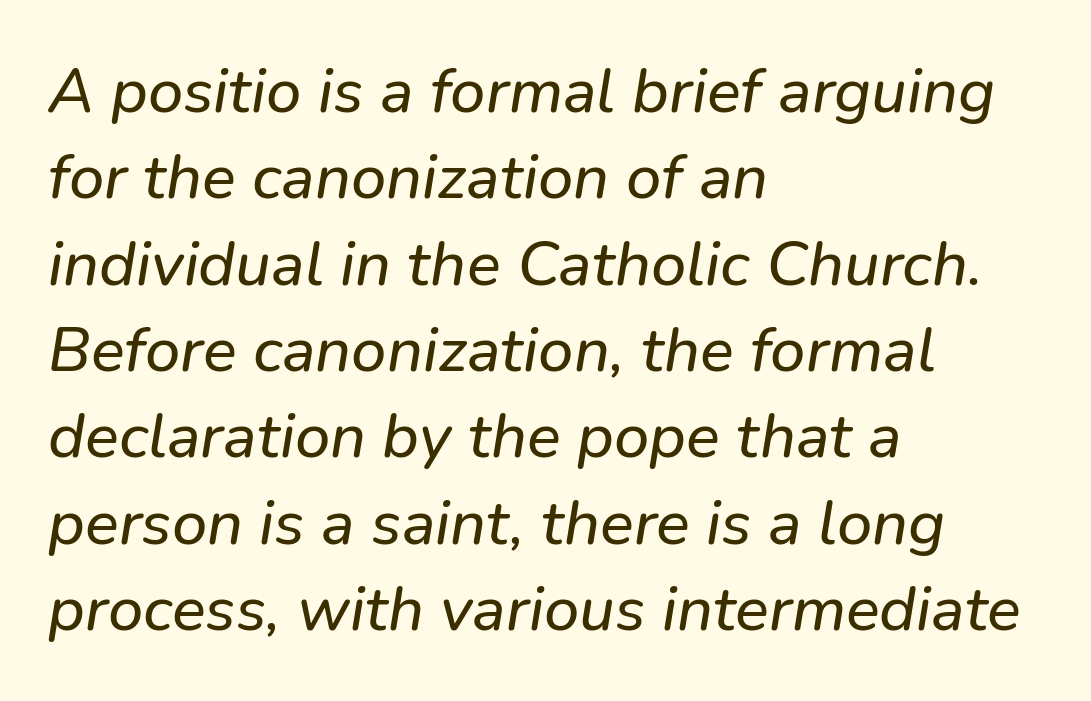
{"italic": "yes", "lean": "right", "slant_degrees": 9, "width": "normal", "stroke_contrast": "low", "x_height": "medium", "monospaced": "no", "underline": "no", "align": "left", "line_spacing": "normal", "line_spacing_ratio": 1.37, "letter_spacing": "normal", "letter_spacing_em": 0.0, "glyph_px": 63}
